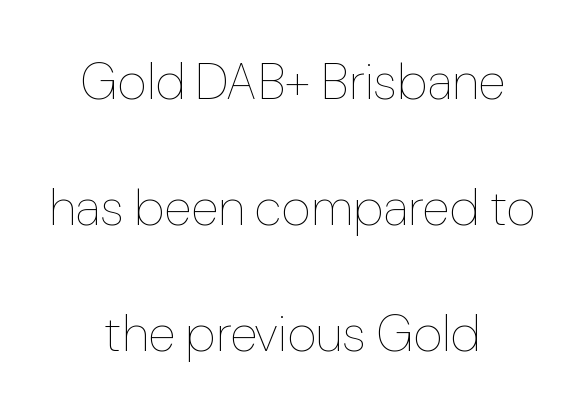
{"italic": "no", "bold": "no", "weight": "thin", "width": "normal", "stroke_contrast": "low", "x_height": "medium", "monospaced": "no", "underline": "no", "align": "center", "line_spacing": "loose", "line_spacing_ratio": 2.47, "letter_spacing": "normal", "letter_spacing_em": 0.0, "glyph_px": 51}
